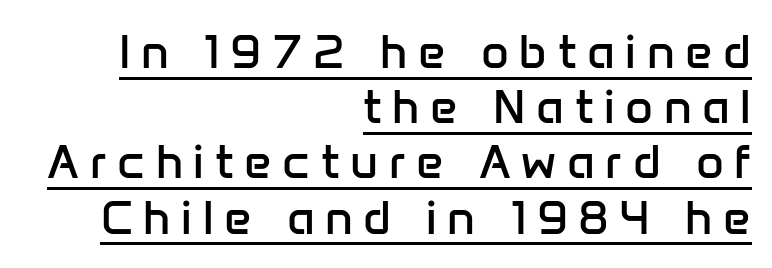
Q: Is the text bold? A: No.
Q: Is the text italic (slanted)? A: No, it is upright.
Q: Is the typeface a serif or a sans-serif typeface? A: Sans-serif.
Q: Is the text underlined? A: Yes.
Q: How is the paragraph aligned? A: Right-aligned.
Q: Is the spacing between letters normal or unusually wide? A: Unusually wide.
Q: Is the spacing between lines tight, normal or loose? A: Tight.
Q: Width (condensed, normal, or wide)? A: Normal.
Q: Stroke contrast? A: Low.
Q: x-height? A: Medium.
Q: Monospaced? A: No.
